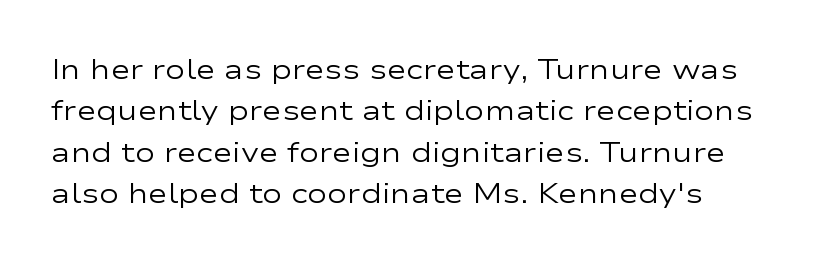
In terms of leading, this rendering sits right in the middle. The lettering stays uniformly vertical, giving the passage a roman look. Decoration check: the copy has no underline. The passage shown is not bold in any degree. How are the letters spaced? Ordinarily, with no added tracking.
